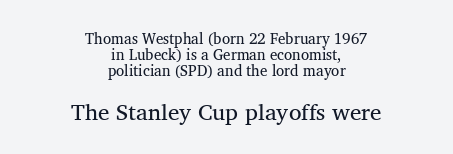
{"italic": "no", "underline": "no", "align": "center", "line_spacing": "tight", "line_spacing_ratio": 1.08, "letter_spacing": "normal", "letter_spacing_em": 0.0, "larger_block": "second", "size_ratio": 1.53, "glyph_px": 23}
